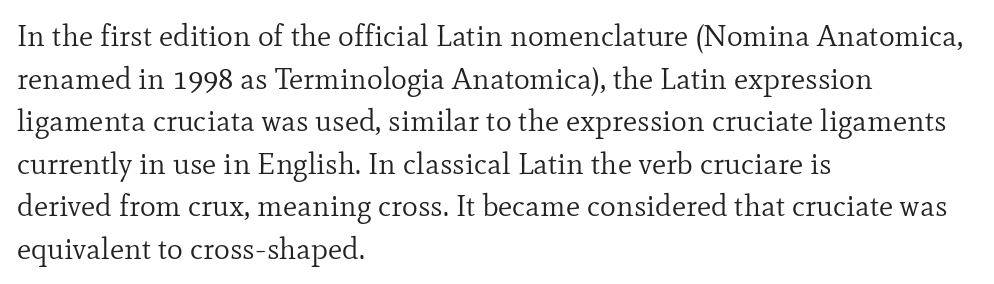
Q: Is the text bold? A: No.
Q: Is the text italic (slanted)? A: No, it is upright.
Q: Is the typeface a serif or a sans-serif typeface? A: Serif.
Q: Is the text underlined? A: No.
Q: How is the paragraph aligned? A: Left-aligned.
Q: Is the spacing between letters normal or unusually wide? A: Normal.
Q: Is the spacing between lines tight, normal or loose? A: Normal.
Q: Width (condensed, normal, or wide)? A: Normal.
Q: Stroke contrast? A: Low.
Q: x-height? A: Small.
Q: Monospaced? A: No.
